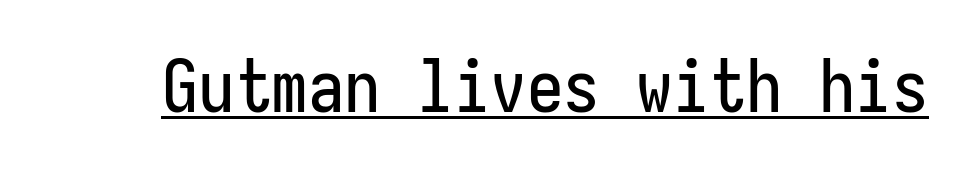
You can see a thin bar hugging the bottom of the glyphs. What kind of face is this? One without serifs — a sans. The type sits square on the baseline with zero lean. The horizontal fit of the characters is conventional and even.
